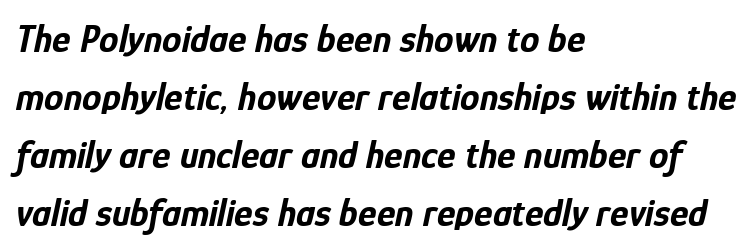
{"italic": "yes", "lean": "right", "slant_degrees": 12, "bold": "yes", "weight": "bold", "width": "condensed", "stroke_contrast": "low", "x_height": "medium", "monospaced": "no", "underline": "no", "align": "left", "line_spacing": "normal", "line_spacing_ratio": 1.49, "letter_spacing": "normal", "letter_spacing_em": 0.0, "glyph_px": 39}
